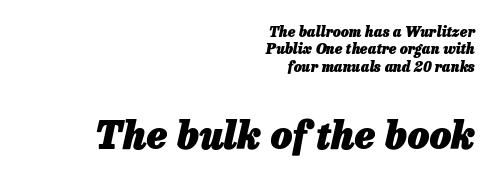
{"italic": "yes", "lean": "right", "slant_degrees": 13, "bold": "yes", "weight": "heavy", "width": "normal", "stroke_contrast": "low", "x_height": "medium", "monospaced": "no", "underline": "no", "align": "right", "line_spacing_ratio": 1.24, "letter_spacing": "normal", "letter_spacing_em": 0.0, "larger_block": "second", "size_ratio": 2.71, "glyph_px": 38}
